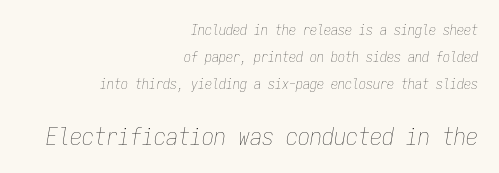
The image shows 24 px text type, italic (leaning right); set right-aligned, loose line spacing (1.92x), normal letter spacing, not underlined; the second (bottom) block is 1.71x larger.
